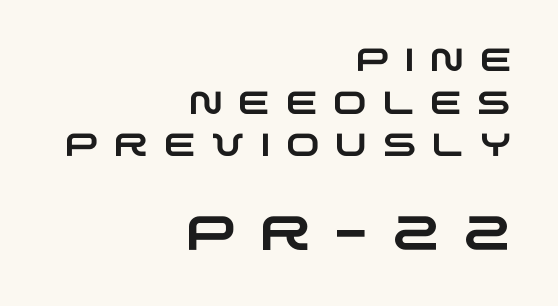
The image shows 48 px wide sans-serif type; set right-aligned, normal line spacing (1.33x), unusually wide letter spacing (+0.5 em), not underlined; the second (bottom) block is 1.5x larger; low stroke contrast and a large x-height.
